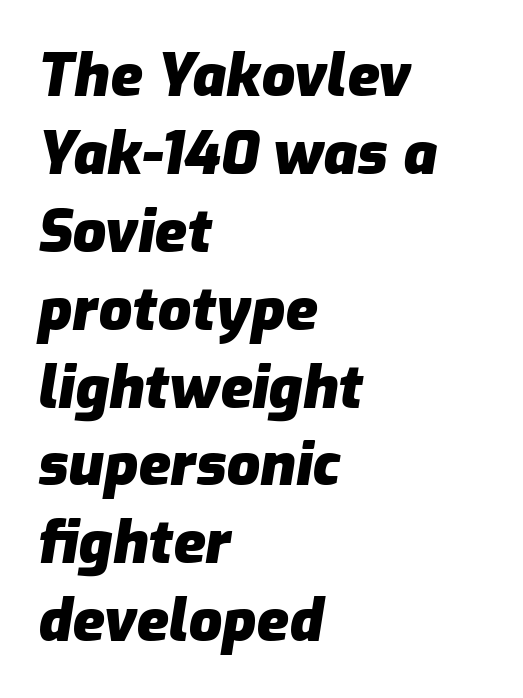
The image shows 59 px heavy type, italic (leaning right); set left-aligned, normal line spacing (1.32x), normal letter spacing, not underlined; low stroke contrast and a medium x-height.
